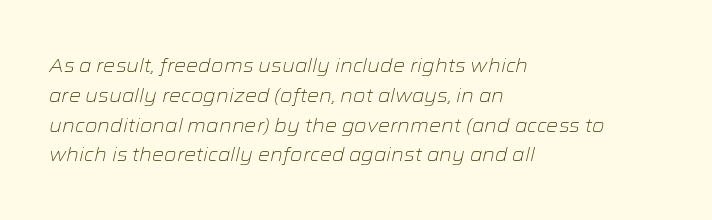
{"italic": "yes", "lean": "right", "slant_degrees": 12, "bold": "no", "underline": "no", "align": "left", "line_spacing": "normal", "line_spacing_ratio": 1.49, "letter_spacing": "normal", "letter_spacing_em": 0.0, "glyph_px": 20}
